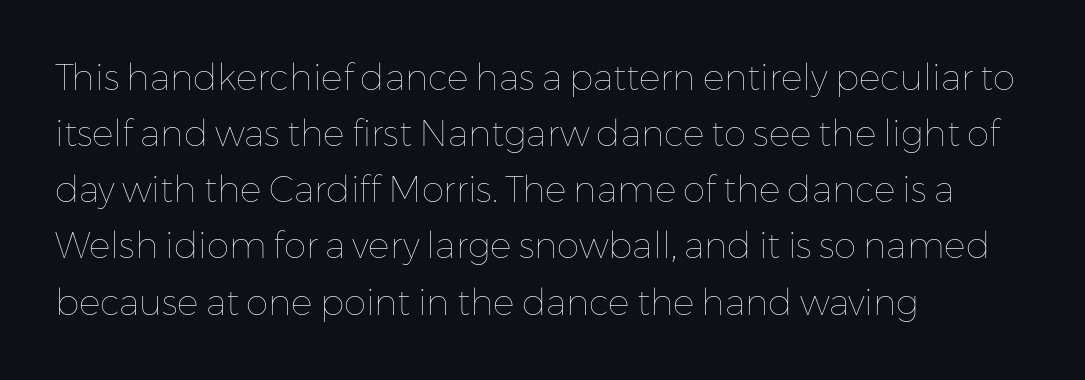
The image shows 36 px thin type, upright; set left-aligned, normal line spacing (1.56x), normal letter spacing, not underlined; low stroke contrast and a medium x-height.
